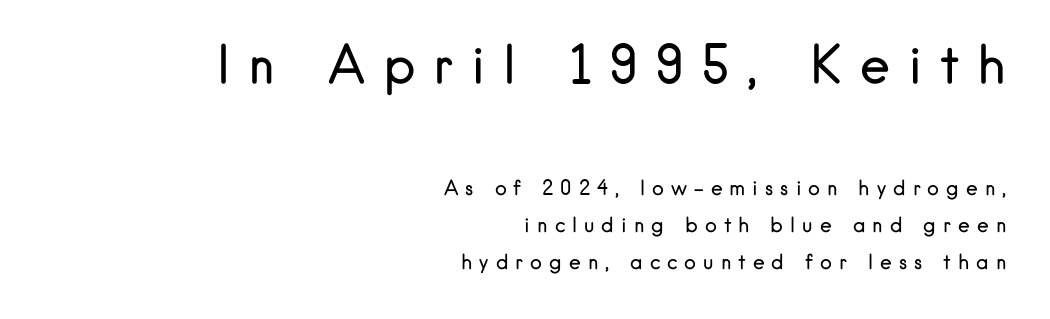
Characters remain perfectly vertical along every line. Only glyphs here, with clear space below each row. Characters follow at a spacing far wider than the type designer built in. Each letter's strokes conclude bluntly, with no projecting serifs. Which margin do the lines hug? The right one — the left edge is uneven.
